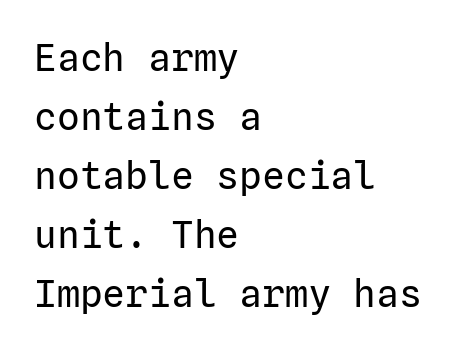
Ordinary non-slanted type is in use. Letterform terminals end flat and unadorned throughout the passage. The characters are drawn with everyday or finer stroke widths. Regarding leading, the lines here are spaced in the standard way. Glyph-to-glyph distance matches everyday printed text. Any mark beneath the type? The region is blank.
